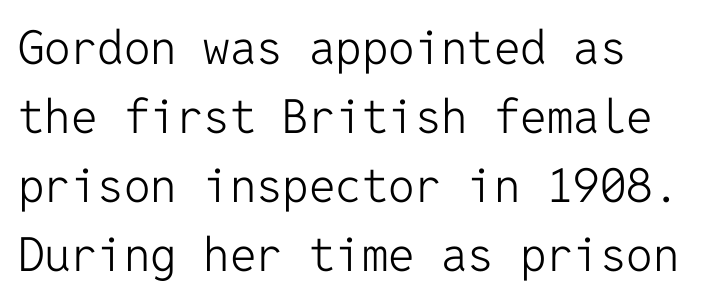
Q: Is the text bold? A: No.
Q: Is the text italic (slanted)? A: No, it is upright.
Q: Is the typeface a serif or a sans-serif typeface? A: Sans-serif.
Q: Is the text underlined? A: No.
Q: How is the paragraph aligned? A: Left-aligned.
Q: Is the spacing between letters normal or unusually wide? A: Normal.
Q: Is the spacing between lines tight, normal or loose? A: Normal.
Q: Width (condensed, normal, or wide)? A: Normal.
Q: Stroke contrast? A: Low.
Q: x-height? A: Medium.
Q: Monospaced? A: Yes.
